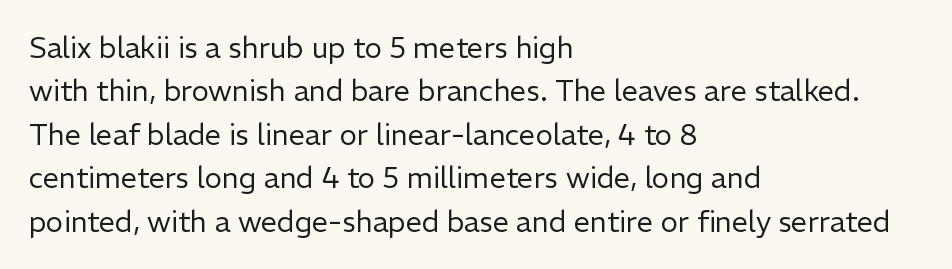
Q: Is the text bold? A: No.
Q: Is the text italic (slanted)? A: No, it is upright.
Q: Is the typeface a serif or a sans-serif typeface? A: Sans-serif.
Q: Is the text underlined? A: No.
Q: How is the paragraph aligned? A: Left-aligned.
Q: Is the spacing between letters normal or unusually wide? A: Normal.
Q: Is the spacing between lines tight, normal or loose? A: Normal.
Q: Width (condensed, normal, or wide)? A: Normal.
Q: Stroke contrast? A: Low.
Q: x-height? A: Medium.
Q: Monospaced? A: No.
